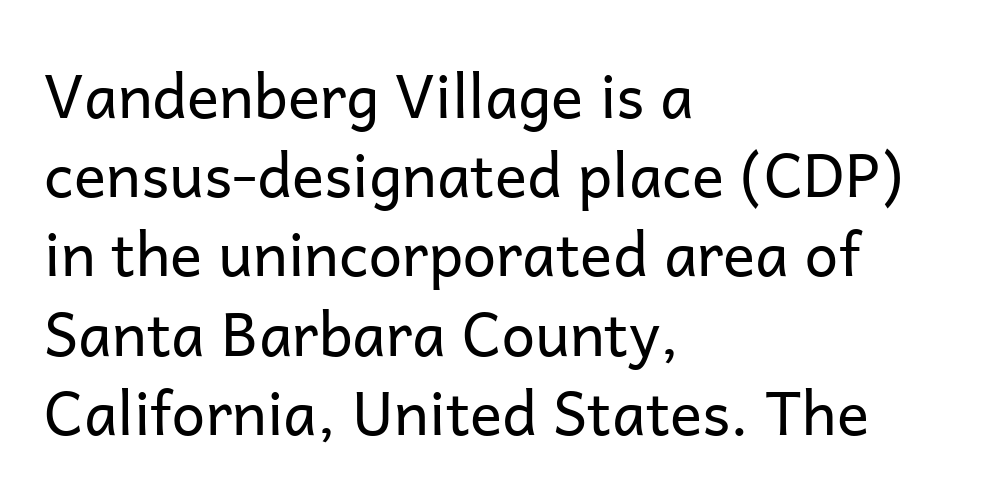
Q: Is the text bold? A: No.
Q: Is the text italic (slanted)? A: No, it is upright.
Q: Is the typeface a serif or a sans-serif typeface? A: Sans-serif.
Q: Is the text underlined? A: No.
Q: How is the paragraph aligned? A: Left-aligned.
Q: Is the spacing between letters normal or unusually wide? A: Normal.
Q: Is the spacing between lines tight, normal or loose? A: Normal.
Q: Width (condensed, normal, or wide)? A: Normal.
Q: Stroke contrast? A: Low.
Q: x-height? A: Medium.
Q: Monospaced? A: No.
